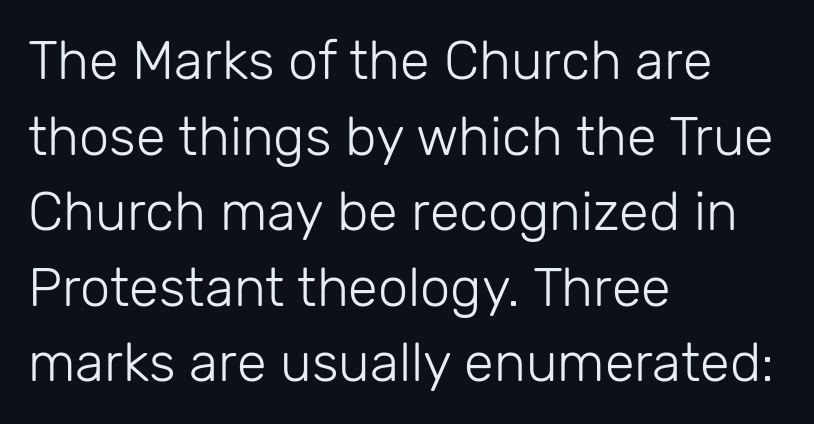
The setting favours the left margin, as ordinary paragraphs usually do. Nothing unusual about the tracking: characters are spaced as the font intends. Interline gaps are of average width in this sample. Is this a sans? Yes — the strokes have no serifs. The characters are drawn with everyday or finer stroke widths. Bare-footed words on every line.
